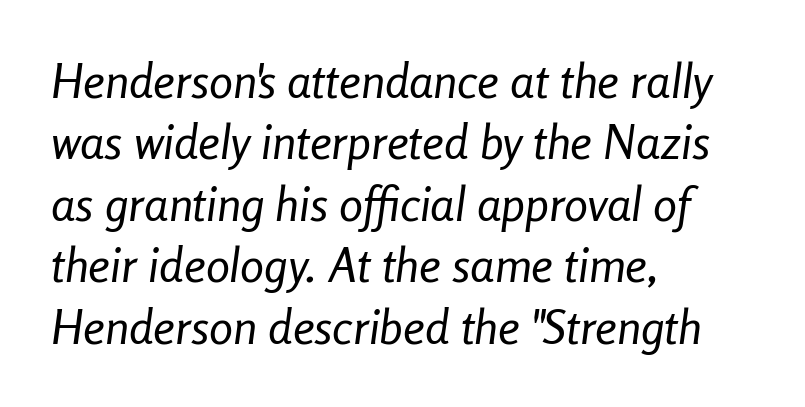
{"italic": "yes", "lean": "right", "slant_degrees": 8, "bold": "no", "weight": "regular", "width": "condensed", "stroke_contrast": "low", "x_height": "medium", "monospaced": "no", "underline": "no", "align": "left", "line_spacing": "normal", "line_spacing_ratio": 1.28, "letter_spacing": "normal", "letter_spacing_em": 0.0, "glyph_px": 48}
